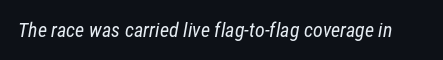
Q: Is the text bold? A: No.
Q: Is the text underlined? A: No.
Q: Is the spacing between letters normal or unusually wide? A: Normal.
